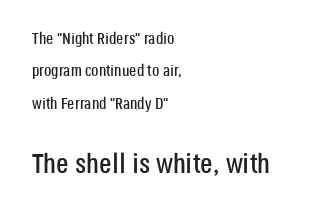
The image shows 28 px condensed sans-serif type, upright; set left-aligned, loose line spacing (2.03x), normal letter spacing, not underlined; the second (bottom) block is 1.75x larger; low stroke contrast and a large x-height.
